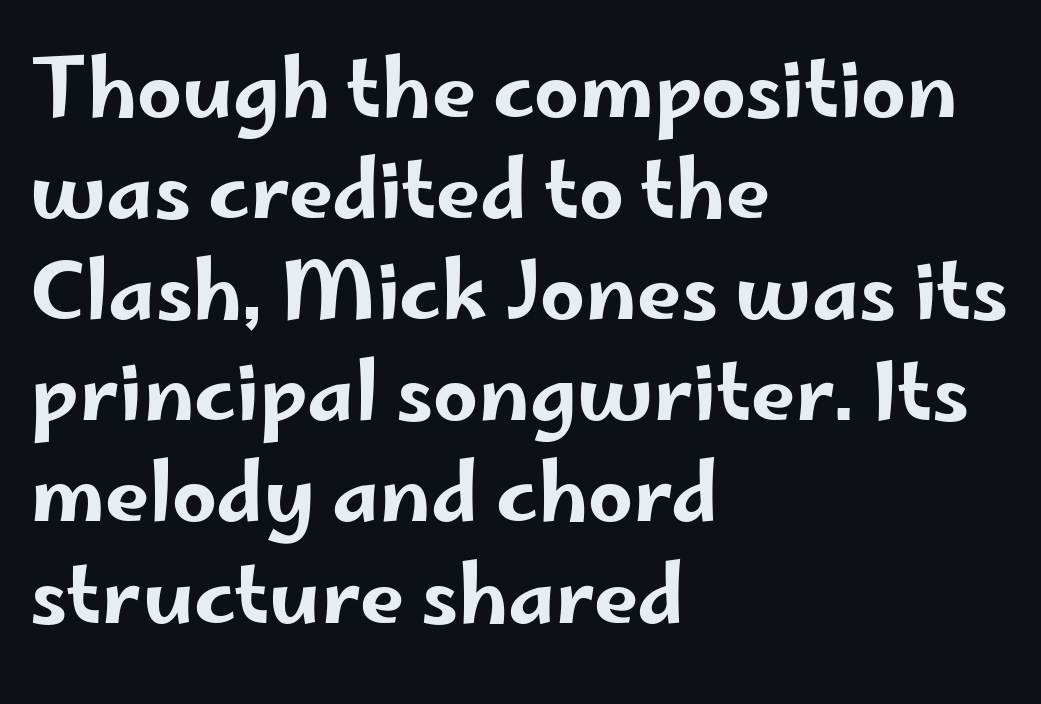
{"serif": "no", "italic": "no", "width": "wide", "stroke_contrast": "low", "x_height": "small", "monospaced": "no", "underline": "no", "align": "left", "line_spacing": "normal", "line_spacing_ratio": 1.28, "letter_spacing": "normal", "letter_spacing_em": 0.0, "glyph_px": 79}
